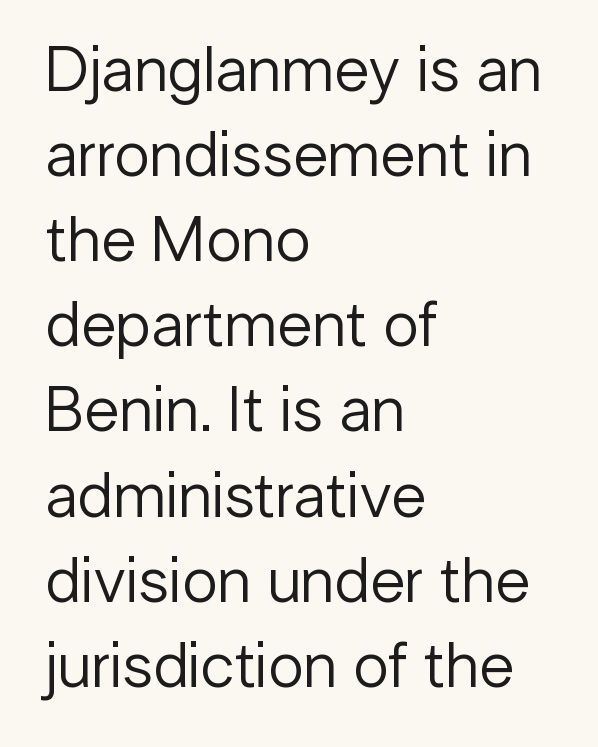
This sample keeps an unexceptional amount of space between lines. Posture: straight, roman, zero tilt. The letters carry no serifs — their stems end cleanly without finishing strokes. Note the varied advance widths — an 'i' is clearly narrower than an 'm'. Every row of glyphs begins at an identical x-position on the left.
